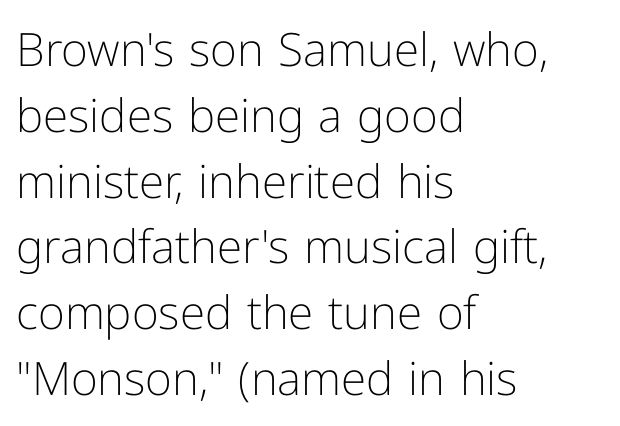
Q: Is the text bold? A: No.
Q: Is the text italic (slanted)? A: No, it is upright.
Q: Is the typeface a serif or a sans-serif typeface? A: Sans-serif.
Q: Is the text underlined? A: No.
Q: How is the paragraph aligned? A: Left-aligned.
Q: Is the spacing between letters normal or unusually wide? A: Normal.
Q: Is the spacing between lines tight, normal or loose? A: Normal.
Q: Width (condensed, normal, or wide)? A: Normal.
Q: Stroke contrast? A: Low.
Q: x-height? A: Medium.
Q: Monospaced? A: No.
